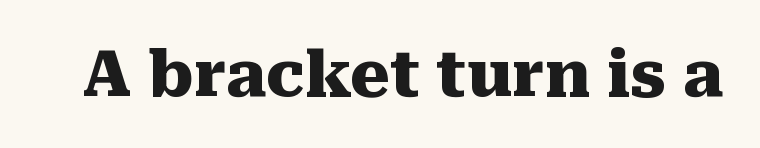
Q: Is the text bold? A: Yes.
Q: Is the text italic (slanted)? A: No, it is upright.
Q: Is the typeface a serif or a sans-serif typeface? A: Serif.
Q: Is the text underlined? A: No.
Q: Is the spacing between letters normal or unusually wide? A: Normal.
Q: Width (condensed, normal, or wide)? A: Normal.
Q: Stroke contrast? A: Medium.
Q: x-height? A: Medium.
Q: Monospaced? A: No.
